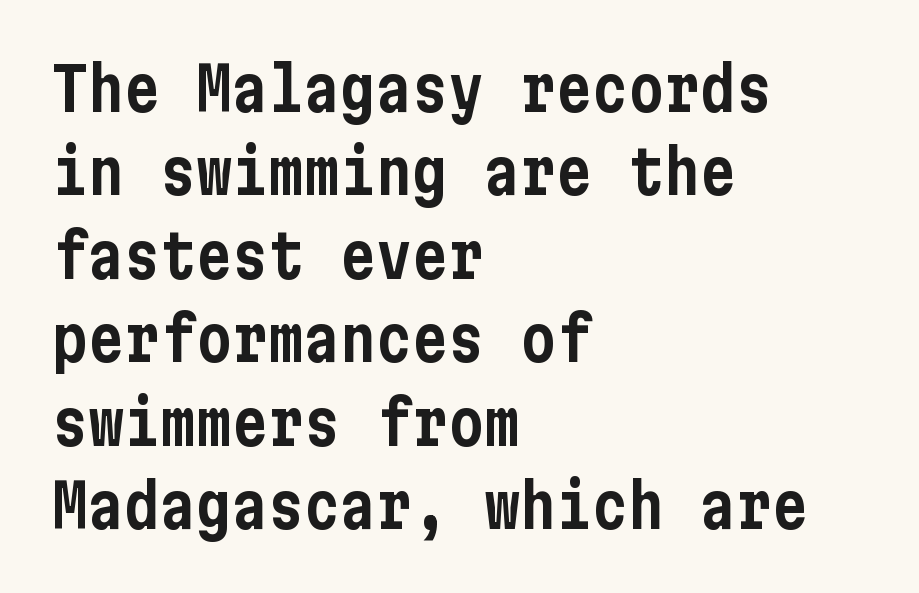
The image shows 60 px condensed sans-serif type, upright; set left-aligned, normal line spacing (1.39x), normal letter spacing, not underlined; low stroke contrast and a medium x-height.
